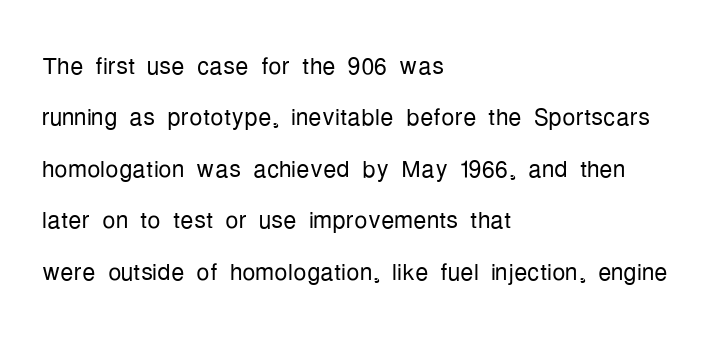
Q: Is the text bold? A: No.
Q: Is the text italic (slanted)? A: No, it is upright.
Q: Is the typeface a serif or a sans-serif typeface? A: Sans-serif.
Q: Is the text underlined? A: No.
Q: How is the paragraph aligned? A: Left-aligned.
Q: Is the spacing between letters normal or unusually wide? A: Normal.
Q: Is the spacing between lines tight, normal or loose? A: Normal.
Q: Width (condensed, normal, or wide)? A: Condensed.
Q: Stroke contrast? A: Low.
Q: x-height? A: Medium.
Q: Monospaced? A: No.
